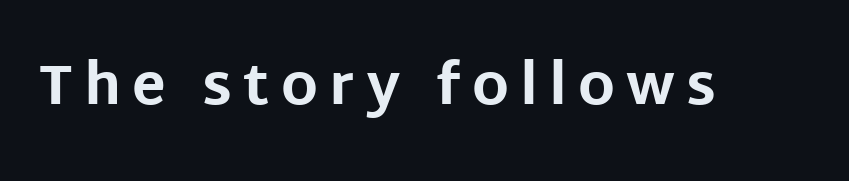
The image shows 56 px bold sans-serif type, upright; set unusually wide letter spacing (+0.2 em), not underlined; low stroke contrast and a large x-height.
